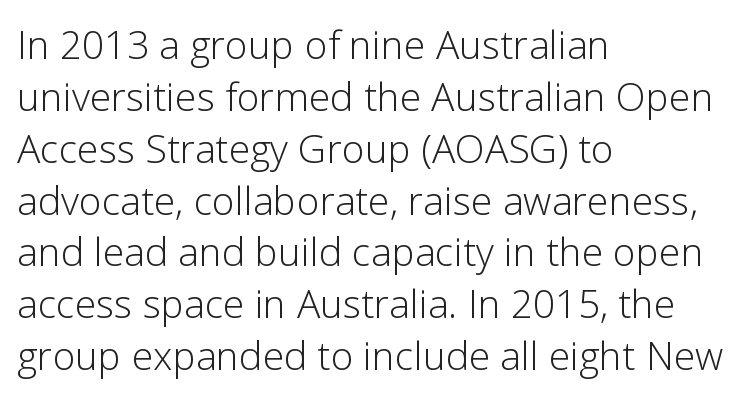
Note the varied advance widths — an 'i' is clearly narrower than an 'm'. A typesetter would mark this as roman, not italic. Type without underlining. Left-aligned paragraph, ragged on the right. Each letter's strokes conclude bluntly, with no projecting serifs. One glance says typical: line gaps are just what's usual.
